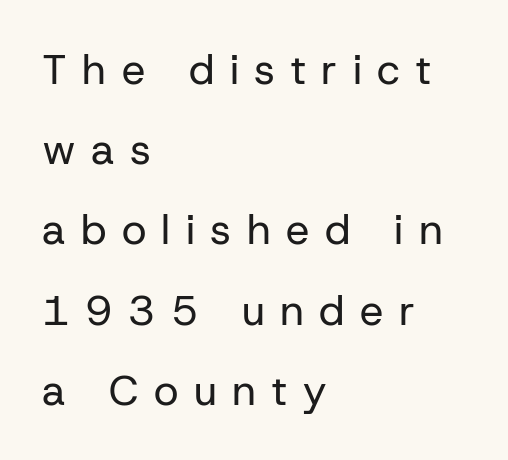
The image shows 42 px regular-weight sans-serif type, upright; set left-aligned, loose line spacing (1.91x), unusually wide letter spacing (+0.37 em), not underlined; low stroke contrast and a medium x-height.
